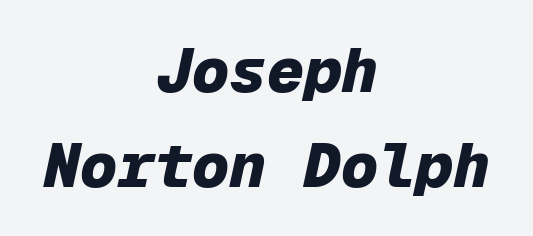
Q: Is the text bold? A: Yes.
Q: Is the text italic (slanted)? A: Yes, it leans right by about 12 degrees.
Q: Is the text underlined? A: No.
Q: How is the paragraph aligned? A: Centered.
Q: Is the spacing between letters normal or unusually wide? A: Normal.
Q: Is the spacing between lines tight, normal or loose? A: Normal.
Q: Width (condensed, normal, or wide)? A: Normal.
Q: Stroke contrast? A: Low.
Q: x-height? A: Medium.
Q: Monospaced? A: Yes.
